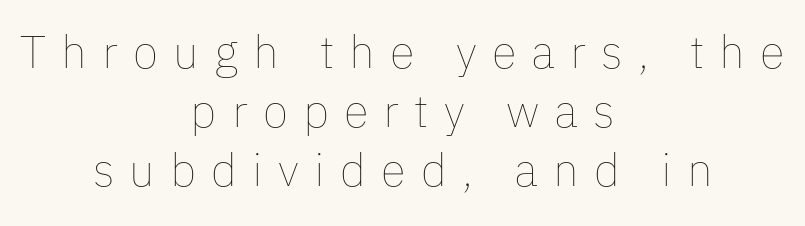
The baseline area is clear. Notice how descenders clear the ascenders below comfortably — that's standard leading. The letters advance in unequal steps, a hallmark of proportional type. Weight class: somewhere from thin through regular. The type is letterspaced generously, with wide tracking. The letters stand straight up with perfectly vertical stems.
